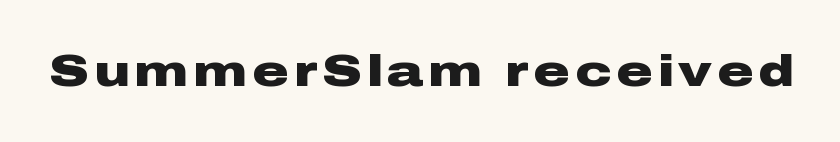
Q: Is the text bold? A: Yes.
Q: Is the text italic (slanted)? A: No, it is upright.
Q: Is the typeface a serif or a sans-serif typeface? A: Sans-serif.
Q: Is the text underlined? A: No.
Q: Width (condensed, normal, or wide)? A: Wide.
Q: Stroke contrast? A: Low.
Q: x-height? A: Medium.
Q: Monospaced? A: No.
